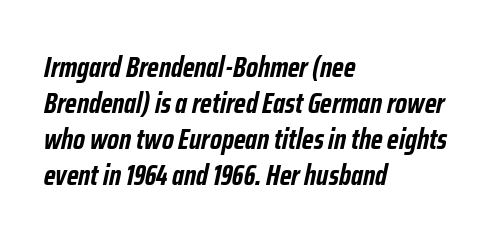
Anything drawn beneath the words? Only blank space. A typesetter would call this zero additional tracking. Rendered with sloped, italic letterforms. These lines are set flush left with a ragged right edge.
